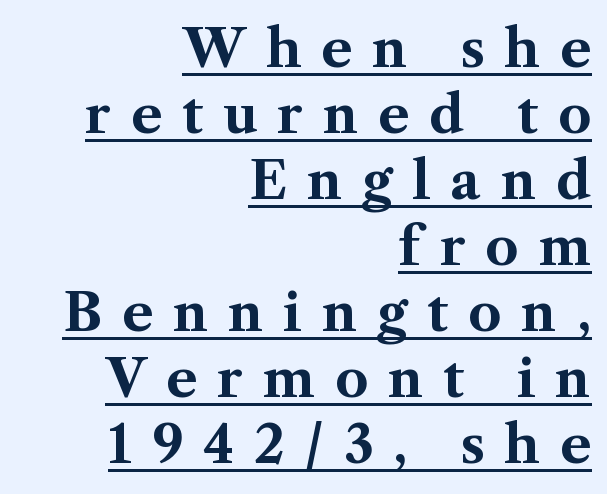
Has an underline been added? It has. Proportional: the letters do not fall into vertical columns. Words appear elongated and porous because spacing is wide. The lines in this sample share a right terminus and differ only in where they begin. This is roman type, the default non-slanted kind.
